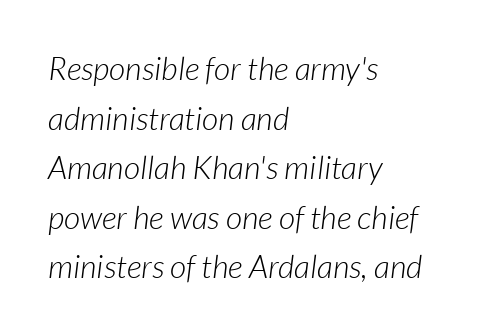
{"italic": "yes", "lean": "right", "slant_degrees": 7, "bold": "no", "weight": "light", "width": "normal", "stroke_contrast": "low", "x_height": "medium", "monospaced": "no", "underline": "no", "align": "left", "line_spacing": "normal", "line_spacing_ratio": 1.55, "letter_spacing": "normal", "letter_spacing_em": 0.0, "glyph_px": 32}
